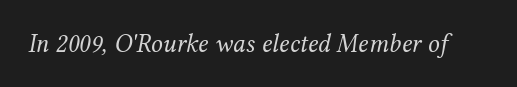
The image shows 26 px text type, italic (leaning right); set normal letter spacing, not underlined.
